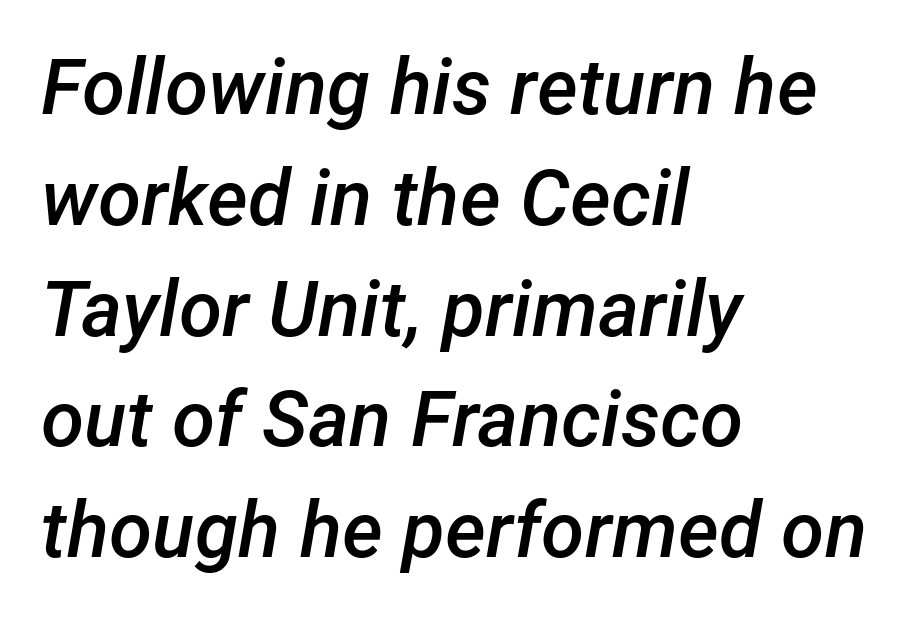
Horizontally, the lines are justified to the leading edge only. The glyphs are unaccompanied by any horizontal stroke below them. Looks like regular typesetting: each glyph gets only the width it needs. Does the leading feel generous? No, just average. Every letter is mildly thick-stroked: semibold rather than bold. When letters slant like this, we call the style italic.
